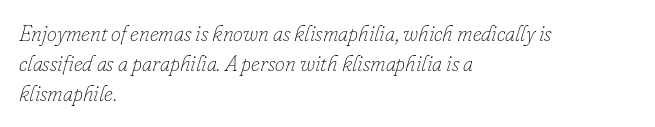
Notice how the stems are inclined rather than vertical — that's the hallmark of italics. Clear beneath every line of the passage. Typeset ragged right — the left edge is the straight one. The letterforms sit at book weight or below. Tracking here is standard; glyphs follow each other at the usual distance. Successive baselines arrive at the customary interval.
